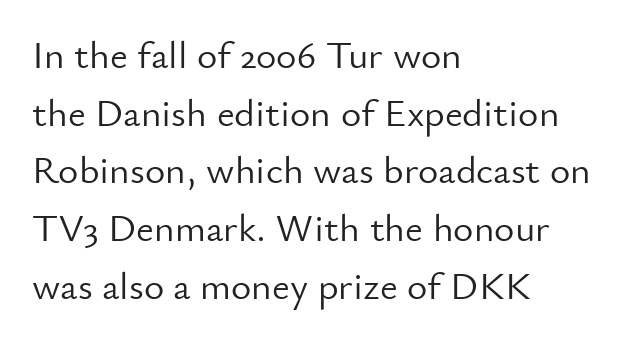
Typographically, this falls in the sans-serif category. A typesetter would call this zero additional tracking. In CSS terms this would be text-align: left. You could not count columns in this text — the font is proportionally spaced.
